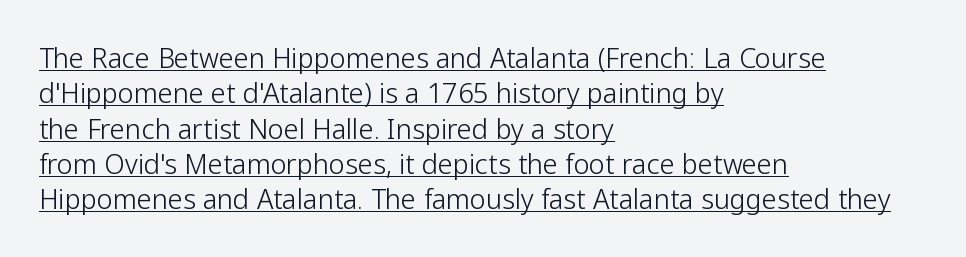
The image shows 27 px text type, upright; set left-aligned, normal line spacing (1.31x), normal letter spacing, underlined.
